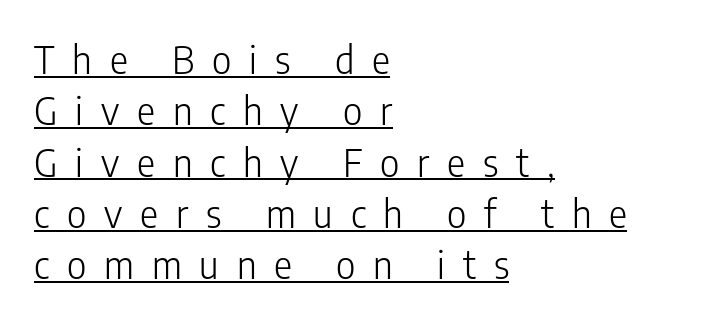
{"serif": "no", "italic": "no", "bold": "no", "weight": "light", "width": "condensed", "stroke_contrast": "low", "x_height": "medium", "monospaced": "no", "underline": "yes", "align": "left", "line_spacing": "normal", "line_spacing_ratio": 1.35, "letter_spacing": "wide", "letter_spacing_em": 0.47, "glyph_px": 38}
